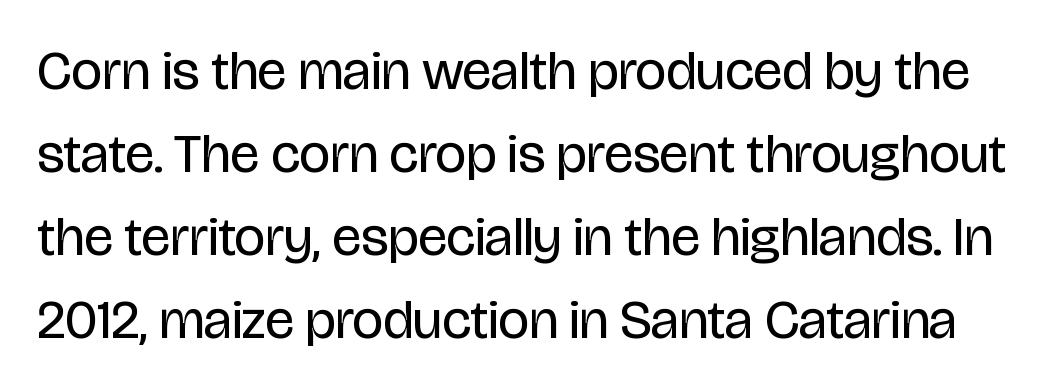
Q: Is the text bold? A: No.
Q: Is the text italic (slanted)? A: No, it is upright.
Q: Is the typeface a serif or a sans-serif typeface? A: Sans-serif.
Q: Is the text underlined? A: No.
Q: Is the spacing between letters normal or unusually wide? A: Normal.
Q: Is the spacing between lines tight, normal or loose? A: Normal.
Q: Width (condensed, normal, or wide)? A: Condensed.
Q: Stroke contrast? A: Low.
Q: x-height? A: Large.
Q: Monospaced? A: No.
